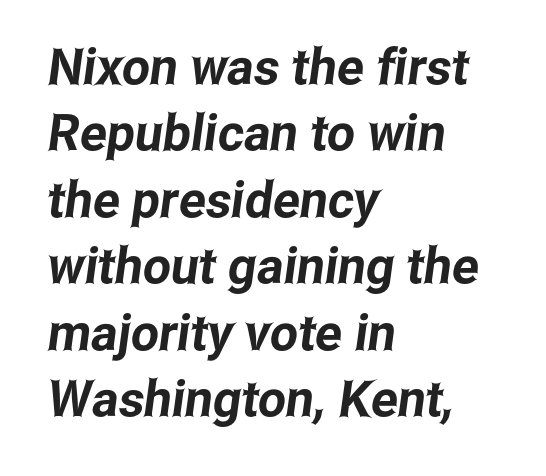
Caption: multi-line text, flush left, ragged right. Clear beneath every line of the passage. The gaps between neighbouring characters are ordinary and unremarkable. Do the characters align in a grid? No, the font is proportional.
